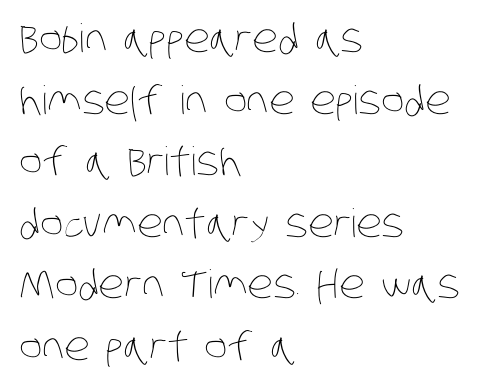
Q: Is the text bold? A: No.
Q: Is the text underlined? A: No.
Q: How is the paragraph aligned? A: Left-aligned.
Q: Is the spacing between letters normal or unusually wide? A: Normal.
Q: Is the spacing between lines tight, normal or loose? A: Normal.
Q: Width (condensed, normal, or wide)? A: Condensed.
Q: Stroke contrast? A: Low.
Q: x-height? A: Large.
Q: Monospaced? A: No.
